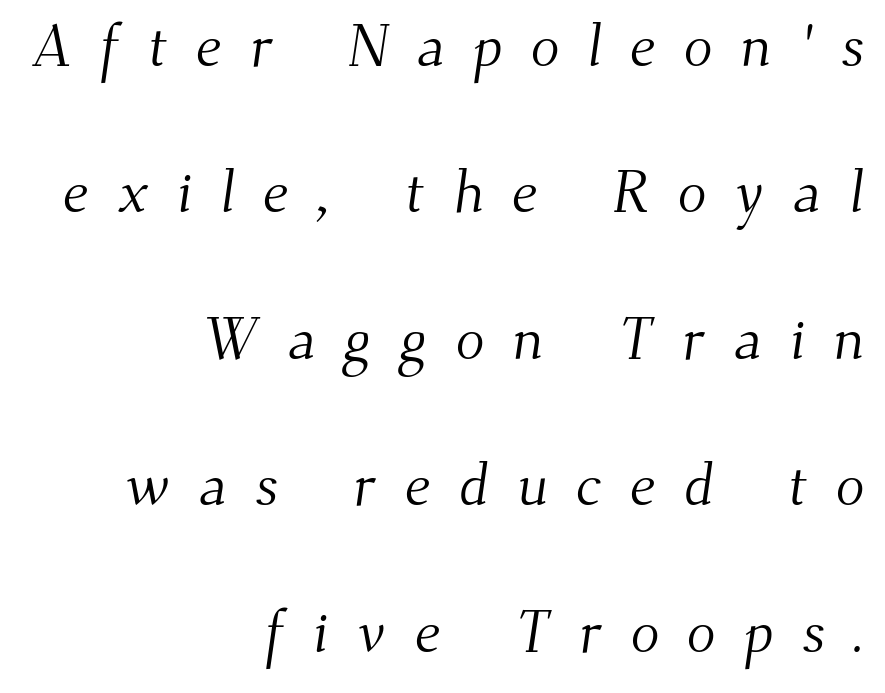
The image shows 60 px light serif type; set right-aligned, loose line spacing (2.44x), unusually wide letter spacing (+0.47 em), not underlined; medium stroke contrast and a small x-height.
